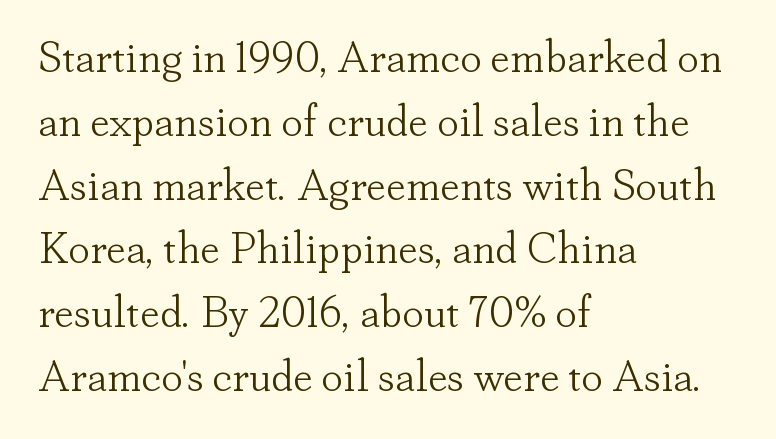
The image shows 44 px light serif type, upright; set left-aligned, normal line spacing (1.45x), normal letter spacing, not underlined; low stroke contrast and a small x-height.
